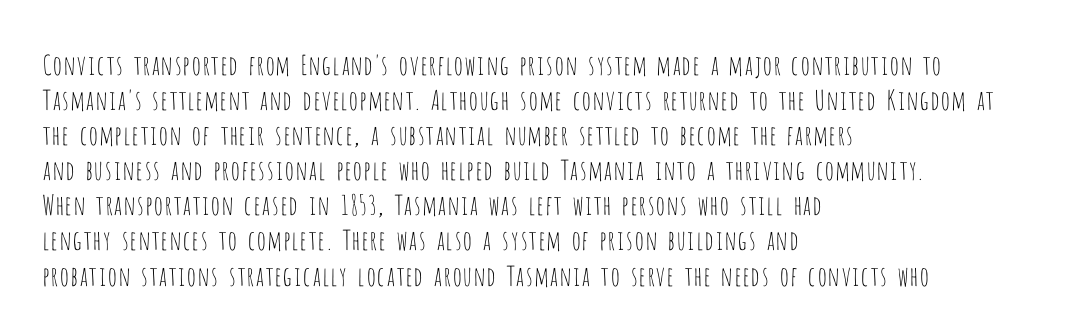
{"italic": "no", "bold": "no", "underline": "no", "align": "left", "line_spacing": "normal", "line_spacing_ratio": 1.3, "letter_spacing": "normal", "letter_spacing_em": 0.0, "glyph_px": 27}
